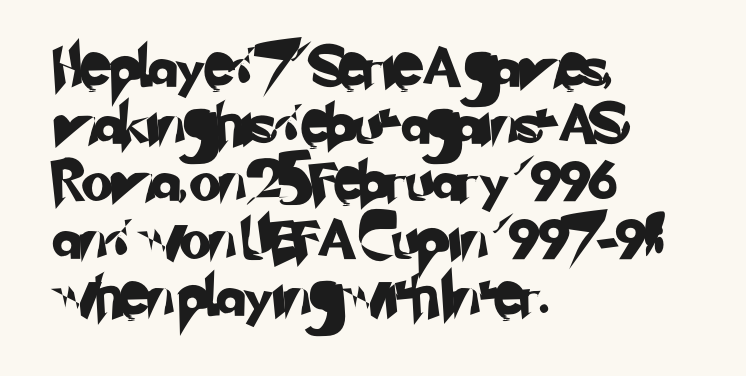
Q: Is the typeface a serif or a sans-serif typeface? A: Sans-serif.
Q: Is the text underlined? A: No.
Q: How is the paragraph aligned? A: Left-aligned.
Q: Is the spacing between letters normal or unusually wide? A: Normal.
Q: Is the spacing between lines tight, normal or loose? A: Normal.
Q: Width (condensed, normal, or wide)? A: Normal.
Q: Stroke contrast? A: Low.
Q: x-height? A: Small.
Q: Monospaced? A: No.
